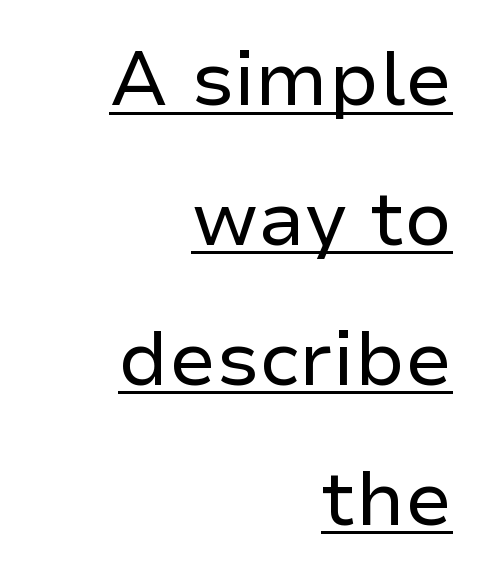
{"serif": "no", "italic": "no", "bold": "no", "weight": "regular", "width": "normal", "stroke_contrast": "low", "x_height": "medium", "monospaced": "no", "underline": "yes", "align": "right", "line_spacing_ratio": 1.84, "letter_spacing": "normal", "letter_spacing_em": 0.0, "glyph_px": 76}
